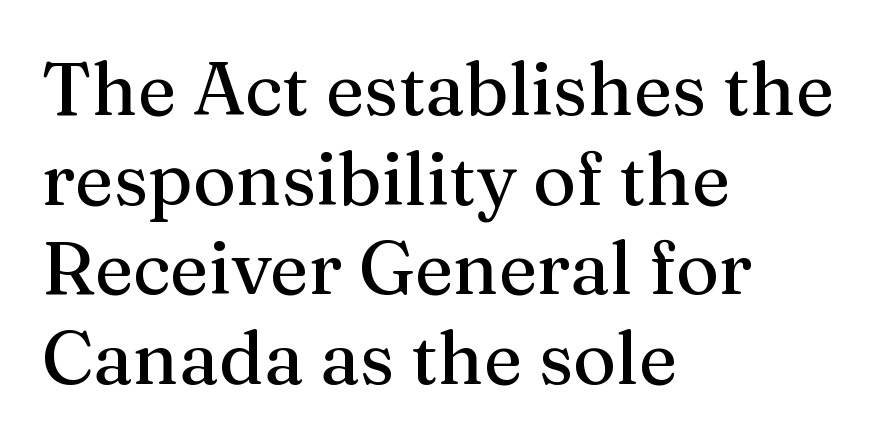
The image shows 74 px serif type, upright; set left-aligned, line spacing 1.21x, normal letter spacing, not underlined; medium stroke contrast and a medium x-height.
